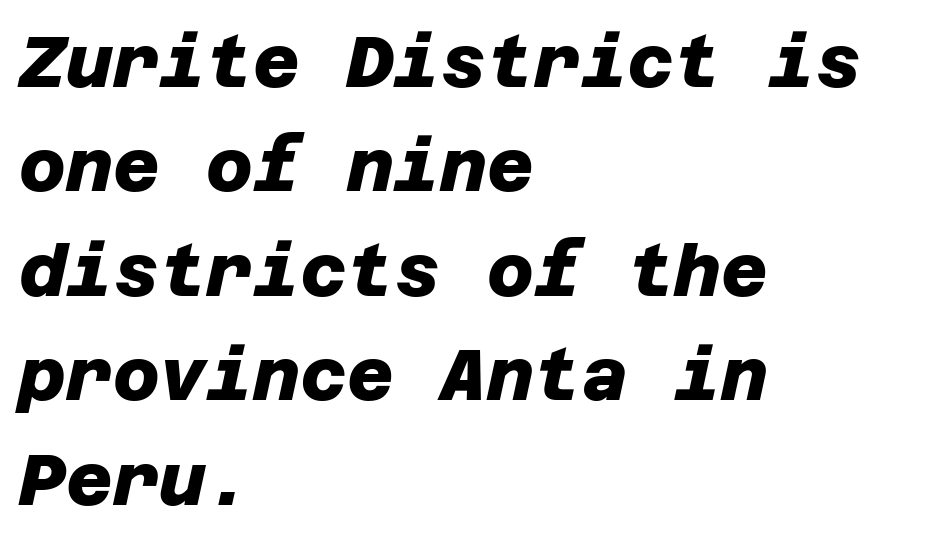
The words here are not underlined. These lines are set flush left with a ragged right edge. How heavy is the stroke? Heavy — this is a bold. Honestly, the letter spacing is just normal — you wouldn't notice it. The rendering shows plain stroke endings on the letterforms — a sans-serif design. Baseline-to-baseline distance is the conventional proportion of letter height.
